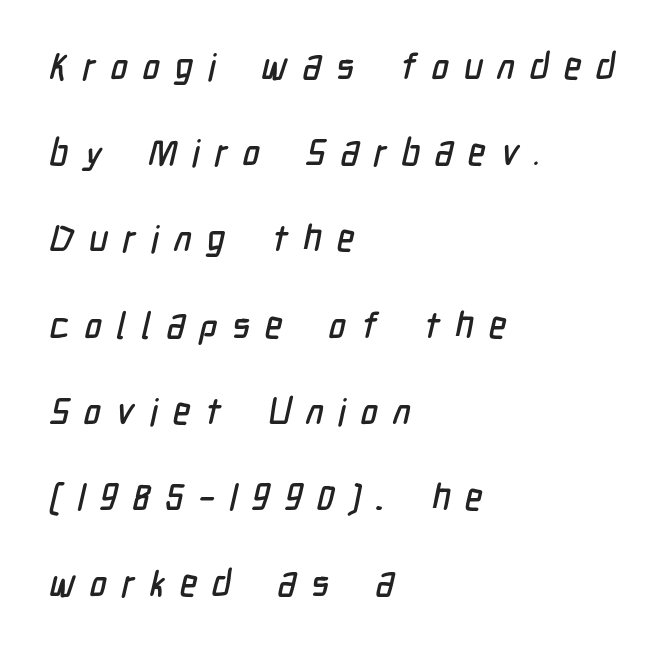
The image shows 37 px condensed sans-serif type; set left-aligned, loose line spacing (2.33x), unusually wide letter spacing (+0.4 em), not underlined; low stroke contrast and a medium x-height.
